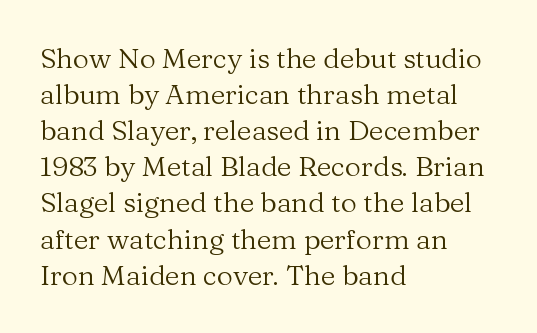
{"serif": "yes", "italic": "no", "bold": "no", "weight": "regular", "width": "normal", "stroke_contrast": "medium", "x_height": "medium", "monospaced": "no", "underline": "no", "align": "left", "line_spacing": "normal", "line_spacing_ratio": 1.29, "letter_spacing": "normal", "letter_spacing_em": 0.0, "glyph_px": 28}
